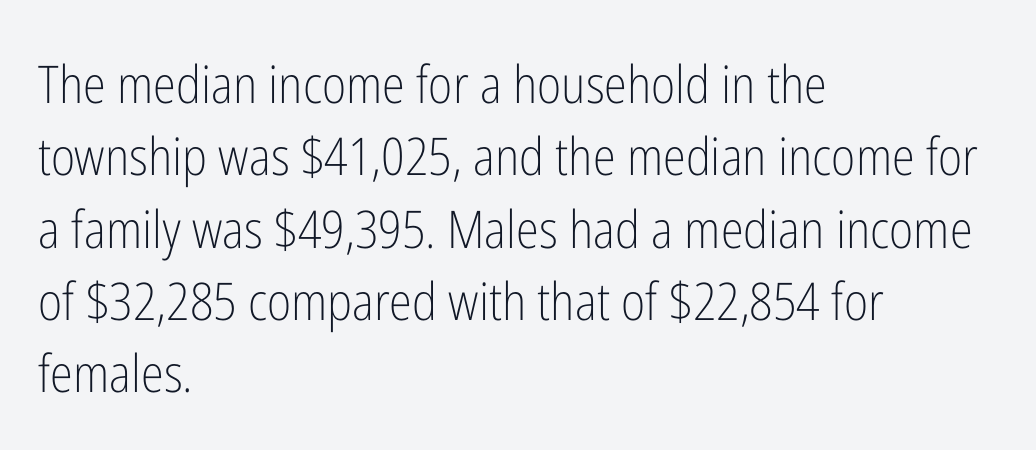
{"serif": "no", "italic": "no", "bold": "no", "weight": "light", "width": "condensed", "stroke_contrast": "low", "x_height": "medium", "monospaced": "no", "underline": "no", "align": "left", "line_spacing": "normal", "line_spacing_ratio": 1.39, "letter_spacing": "normal", "letter_spacing_em": 0.0, "glyph_px": 52}
